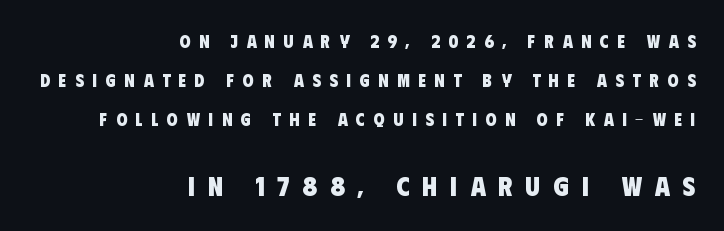
Here the glyphs are tracked loosely, breaking word shapes into spaced letters. I'd describe the lettering as bold — thick and assertive. Check under the words: just untouched page. Which margin do the lines hug? The right one — the left edge is uneven.
